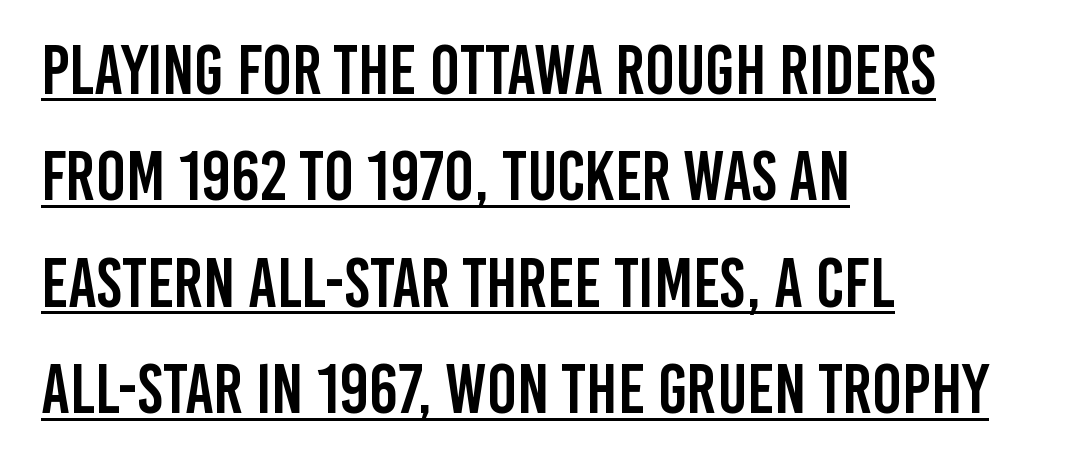
Varying glyph widths throughout — classic text-font behaviour. The specimen reads as upright at a glance. Students, note that the glyphs here touch the page at normal intervals. Underlined type. The lines in this sample share a left origin and differ only in where they stop. The font family rendered here belongs to the sans-serif group.
